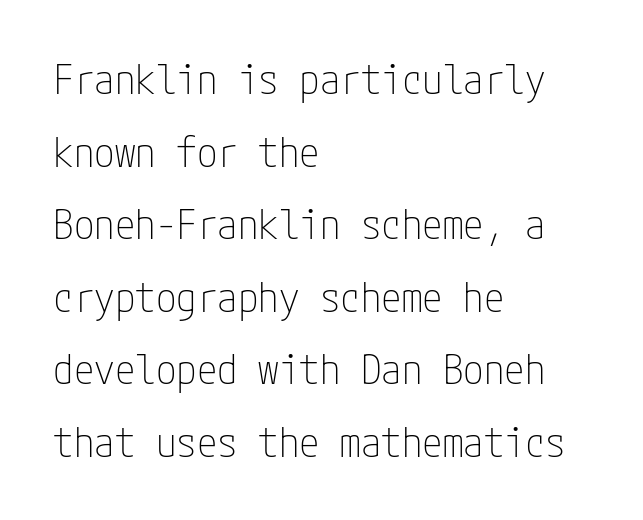
Q: Is the text bold? A: No.
Q: Is the text italic (slanted)? A: No, it is upright.
Q: Is the typeface a serif or a sans-serif typeface? A: Sans-serif.
Q: Is the text underlined? A: No.
Q: How is the paragraph aligned? A: Left-aligned.
Q: Is the spacing between letters normal or unusually wide? A: Normal.
Q: Width (condensed, normal, or wide)? A: Condensed.
Q: Stroke contrast? A: Low.
Q: x-height? A: Medium.
